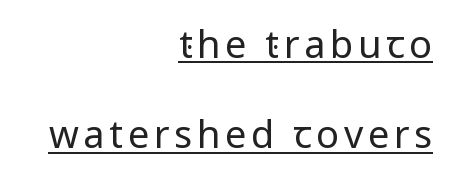
The font's upright variant was chosen for this text. Like a heading marked for emphasis, these lines bear an underscore. Nothing heavy about these letters — not bold at all. A great deal of white space separates one row of letters from the next.
